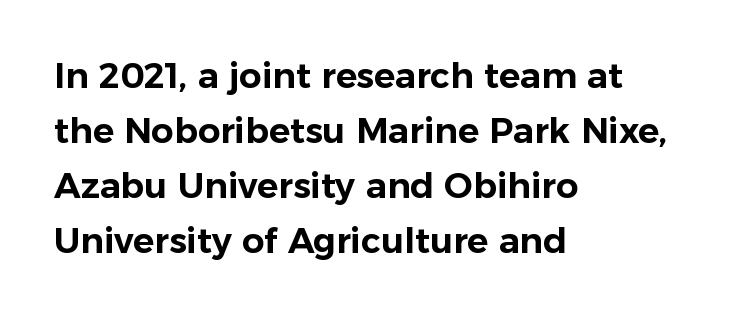
The image shows 35 px sans-serif type, upright; set left-aligned, normal line spacing (1.57x), normal letter spacing, not underlined; low stroke contrast and a medium x-height.
